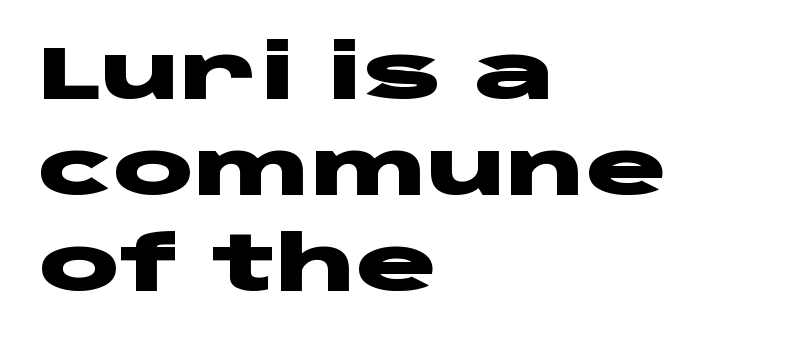
The image shows 75 px heavy, wide sans-serif type, upright; set left-aligned, normal line spacing (1.28x), normal letter spacing, not underlined; low stroke contrast and a large x-height.
